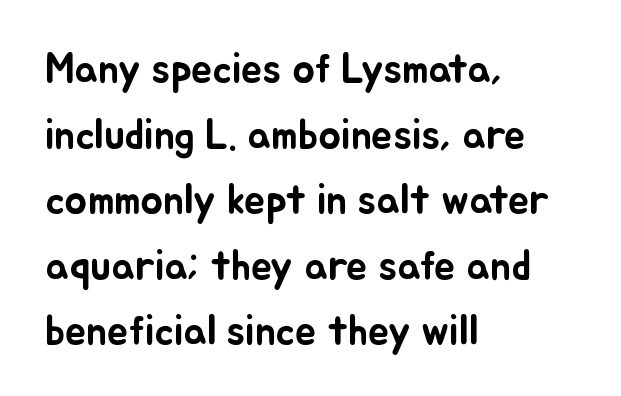
Q: Is the text italic (slanted)? A: No, it is upright.
Q: Is the text underlined? A: No.
Q: How is the paragraph aligned? A: Left-aligned.
Q: Is the spacing between letters normal or unusually wide? A: Normal.
Q: Is the spacing between lines tight, normal or loose? A: Normal.
Q: Width (condensed, normal, or wide)? A: Normal.
Q: Stroke contrast? A: Low.
Q: x-height? A: Small.
Q: Monospaced? A: No.
